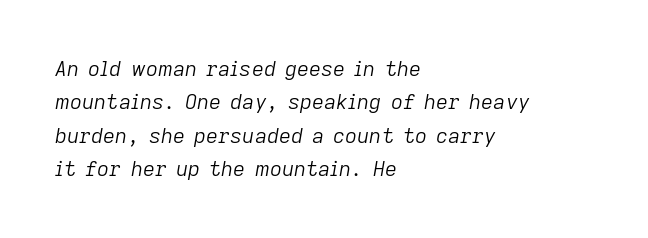
{"italic": "yes", "lean": "right", "slant_degrees": 9, "bold": "no", "underline": "no", "align": "left", "line_spacing": "normal", "line_spacing_ratio": 1.59, "letter_spacing": "normal", "letter_spacing_em": 0.0, "glyph_px": 21}
